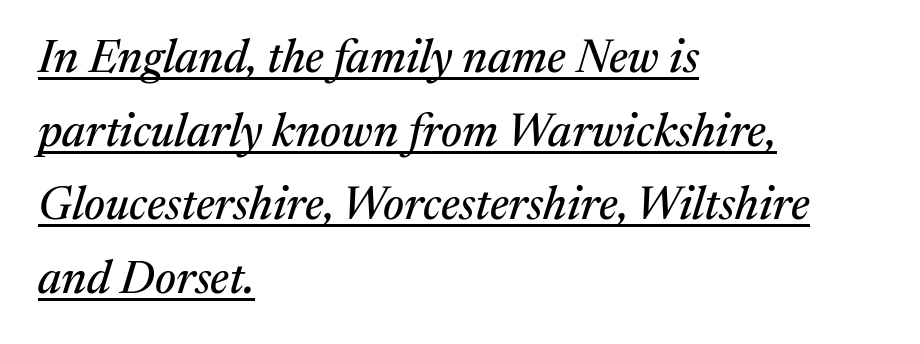
{"serif": "yes", "italic": "yes", "lean": "right", "slant_degrees": 17, "width": "normal", "stroke_contrast": "medium", "x_height": "medium", "monospaced": "no", "underline": "yes", "align": "left", "line_spacing": "normal", "line_spacing_ratio": 1.6, "letter_spacing": "normal", "letter_spacing_em": 0.0, "glyph_px": 46}
